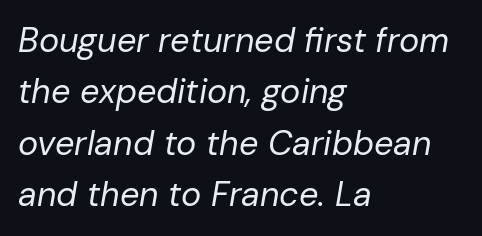
Is there much room between lines? A standard amount, neither cramped nor airy. Each row of text sits above clean, open space. Observe the ordinary spacing: letters are neighbours, not strangers. Weight: not bold — regular or lighter. These lines stack with their left ends in a neat column. Here the designer chose a conventional face with non-uniform glyph widths.
